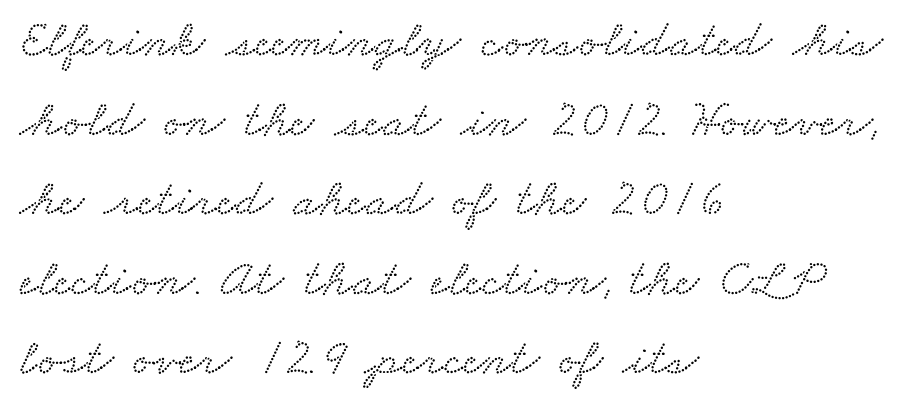
The image shows 52 px wide serif type; set left-aligned, normal line spacing (1.53x), normal letter spacing, not underlined; low stroke contrast and a small x-height.
